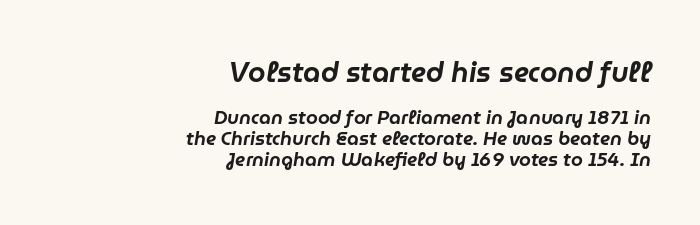
This rendering features lettering with no underline. Which chunk is bigger? The first one — the top block dwarfs the bottom. Quick note: italic. The rendering anchors every line to the right-hand side. Each word holds together tightly as a unit, with standard inter-letter gaps.
